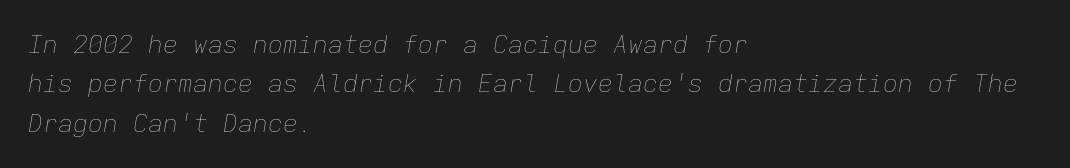
The passage shown is not bold in any degree. Between one letter and the next there's only the usual sliver of space. One-word summary of the alignment: left. These lines sit exactly where default settings would place them. Underlining? Definitely not there.
